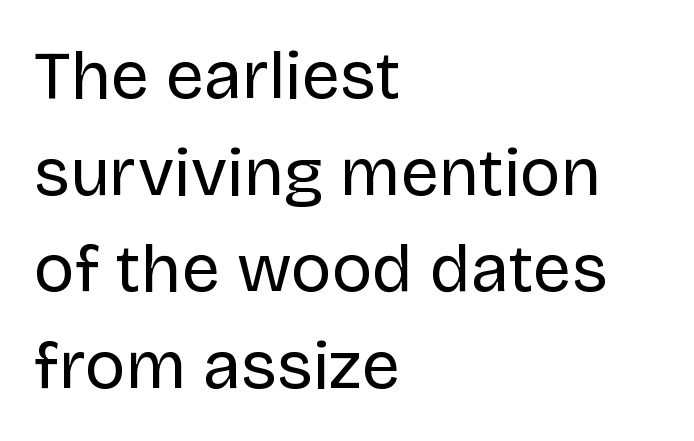
{"serif": "no", "italic": "no", "bold": "no", "weight": "regular", "width": "normal", "stroke_contrast": "low", "x_height": "large", "monospaced": "no", "underline": "no", "align": "left", "line_spacing": "normal", "line_spacing_ratio": 1.42, "letter_spacing": "normal", "letter_spacing_em": 0.0, "glyph_px": 68}
